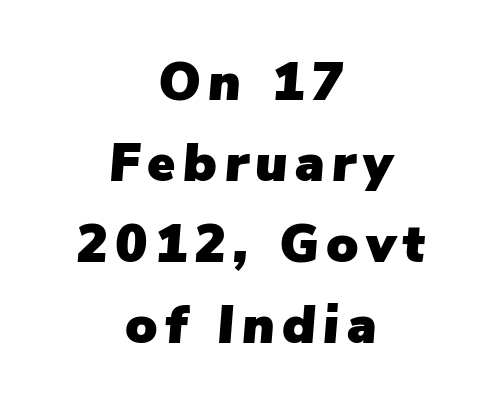
Q: Is the text italic (slanted)? A: Yes, it leans right by about 5 degrees.
Q: Is the text underlined? A: No.
Q: How is the paragraph aligned? A: Centered.
Q: Is the spacing between lines tight, normal or loose? A: Normal.
Q: Width (condensed, normal, or wide)? A: Normal.
Q: Stroke contrast? A: Low.
Q: x-height? A: Medium.
Q: Monospaced? A: No.
